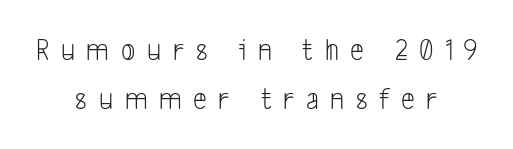
{"serif": "no", "bold": "no", "weight": "light", "width": "condensed", "stroke_contrast": "low", "x_height": "medium", "monospaced": "no", "underline": "no", "align": "center", "line_spacing": "normal", "line_spacing_ratio": 1.57, "letter_spacing": "wide", "letter_spacing_em": 0.38, "glyph_px": 31}
